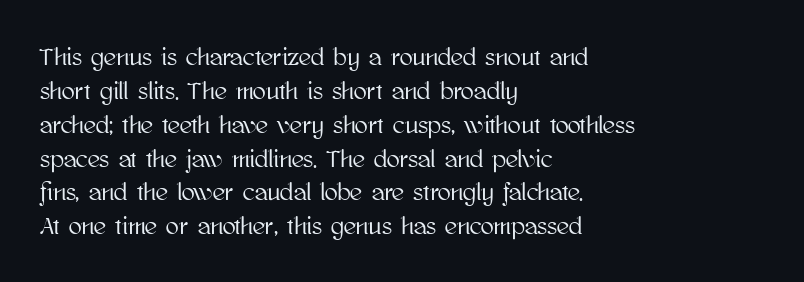
Q: Is the text italic (slanted)? A: No, it is upright.
Q: Is the text underlined? A: No.
Q: How is the paragraph aligned? A: Left-aligned.
Q: Is the spacing between letters normal or unusually wide? A: Normal.
Q: Is the spacing between lines tight, normal or loose? A: Normal.
